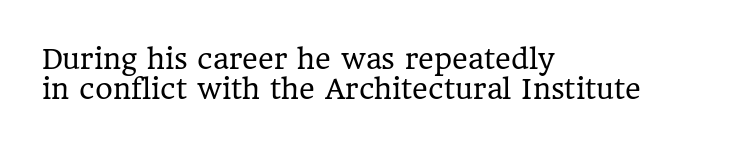
Q: Is the text bold? A: No.
Q: Is the text italic (slanted)? A: No, it is upright.
Q: Is the text underlined? A: No.
Q: How is the paragraph aligned? A: Left-aligned.
Q: Is the spacing between letters normal or unusually wide? A: Normal.
Q: Is the spacing between lines tight, normal or loose? A: Tight.
